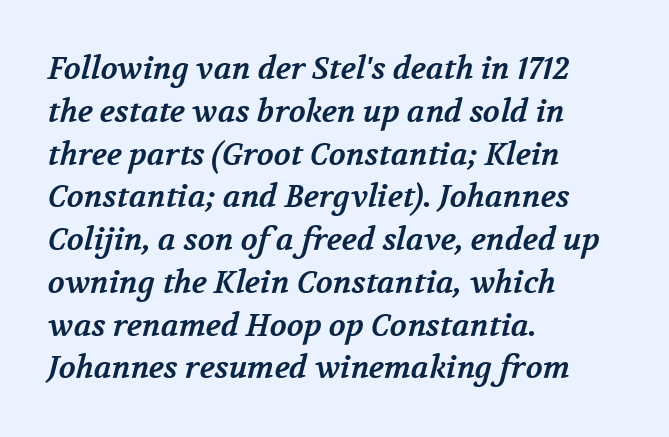
Q: Is the text bold? A: Yes.
Q: Is the typeface a serif or a sans-serif typeface? A: Serif.
Q: Is the text underlined? A: No.
Q: How is the paragraph aligned? A: Left-aligned.
Q: Is the spacing between letters normal or unusually wide? A: Normal.
Q: Is the spacing between lines tight, normal or loose? A: Normal.
Q: Width (condensed, normal, or wide)? A: Normal.
Q: Stroke contrast? A: Medium.
Q: x-height? A: Medium.
Q: Monospaced? A: No.
